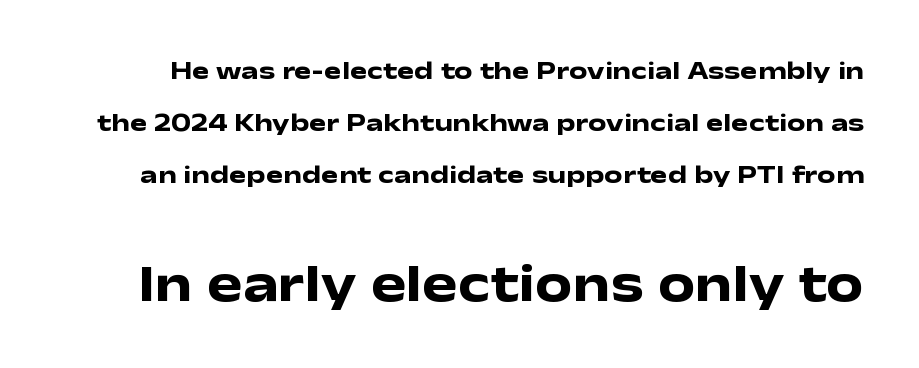
{"serif": "no", "italic": "no", "bold": "yes", "weight": "heavy", "width": "wide", "stroke_contrast": "low", "x_height": "medium", "monospaced": "no", "underline": "no", "line_spacing": "loose", "line_spacing_ratio": 2.0, "letter_spacing": "normal", "letter_spacing_em": 0.0, "larger_block": "second", "size_ratio": 2.04, "glyph_px": 53}
